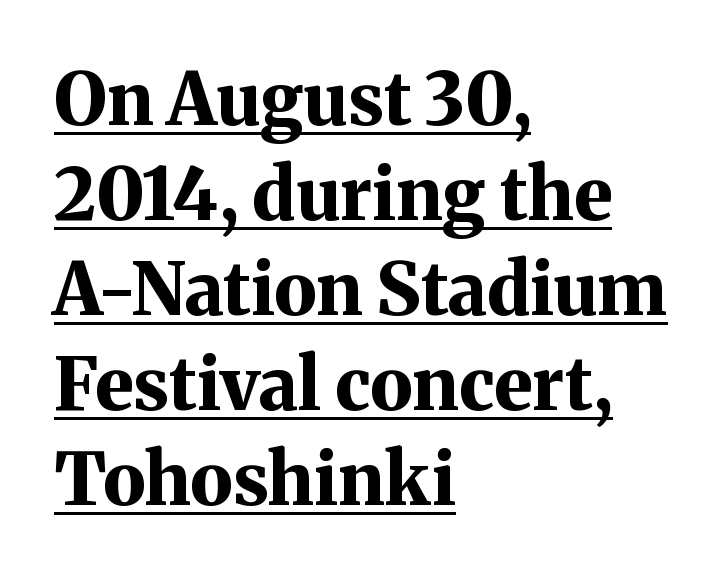
The image shows 72 px bold serif type, upright; set left-aligned, normal line spacing (1.32x), normal letter spacing, underlined; medium stroke contrast and a medium x-height.
